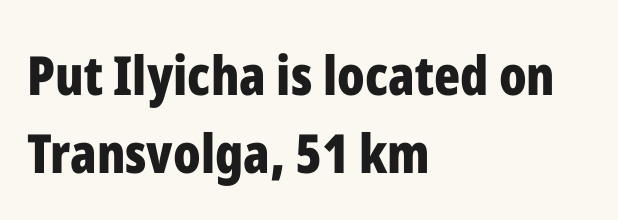
The image shows 54 px bold, condensed sans-serif type, upright; set left-aligned, normal line spacing (1.45x), normal letter spacing, not underlined; low stroke contrast and a medium x-height.
